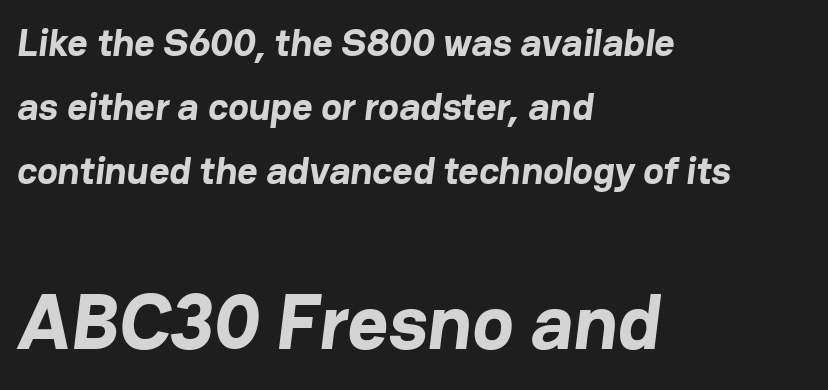
Successive baselines arrive at the customary interval. Which of the two is more prominent by size? The second, at the bottom. Unmarked baselines from the first word to the last. Each word holds together tightly as a unit, with standard inter-letter gaps.
